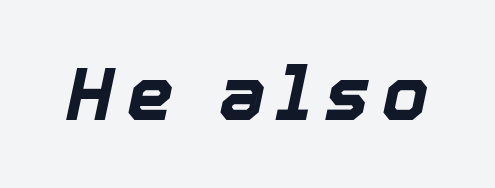
Q: Is the text bold? A: Yes.
Q: Is the text italic (slanted)? A: Yes, it leans right by about 12 degrees.
Q: Is the text underlined? A: No.
Q: Width (condensed, normal, or wide)? A: Normal.
Q: x-height? A: Medium.
Q: Monospaced? A: No.
